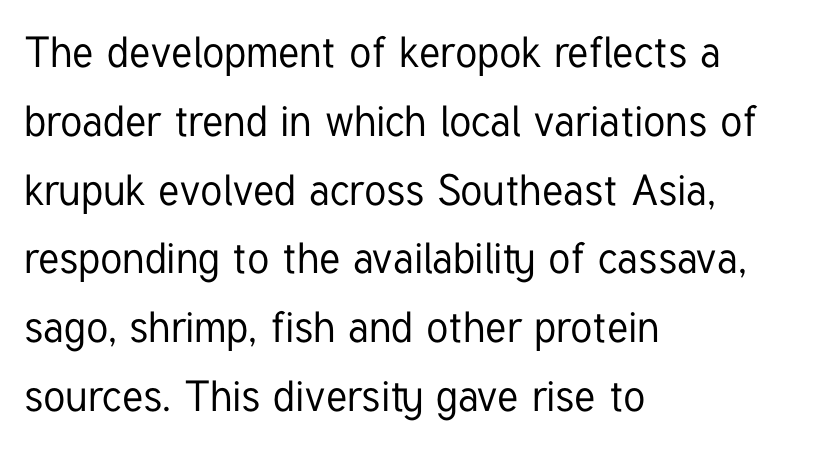
Line beginnings align vertically; line endings do not. Tracking here is standard; glyphs follow each other at the usual distance. Varying glyph widths throughout — classic text-font behaviour. Posture: vertical. The line-height multiplier appears to be the usual default. This sample uses a sans-serif face.
